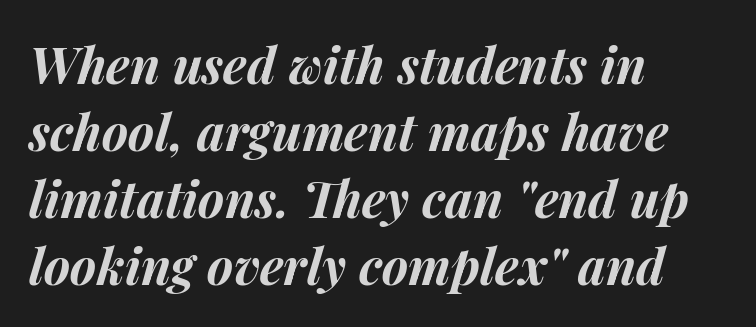
Does the lettering tilt? It does — this is italic. The face used here is rendered with its standard letterfit. Notice how the passage keeps a crisp vertical edge on the left only. The area under the type is left untouched. The font is running at its bold setting.
